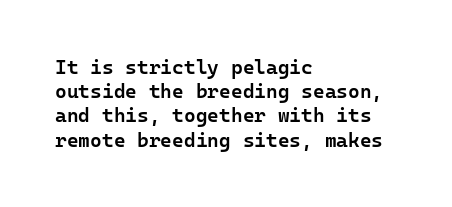
Decoration check: the copy has no underline. A typesetter would mark this as roman, not italic. The letters sit at their default tracking, neither squeezed nor spread. Each line starts at the same left margin while the right side varies. Each glyph is drawn with semibold strokes, heavier than normal yet not fully bold.
